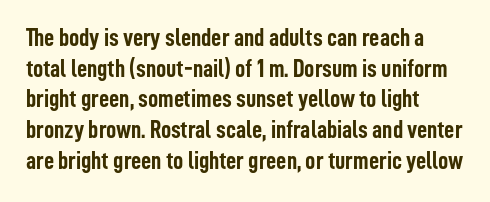
Q: Is the text bold? A: Yes.
Q: Is the text italic (slanted)? A: No, it is upright.
Q: Is the text underlined? A: No.
Q: How is the paragraph aligned? A: Left-aligned.
Q: Is the spacing between letters normal or unusually wide? A: Normal.
